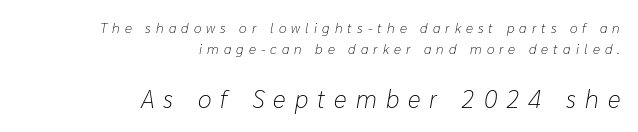
The face used here appears at its bigger size in the lower chunk. Caption: face not bold, strokes unweighted. The baseline area is clear. If you measured baseline to baseline, you'd find a middling distance. Italic: yes, the glyphs are oblique.
